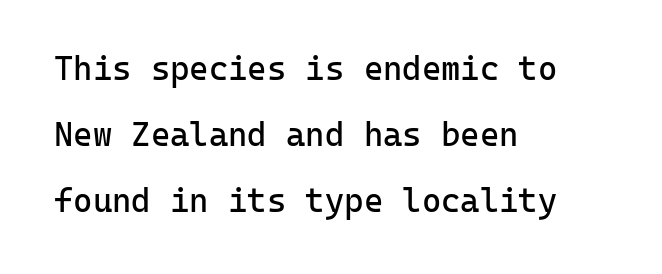
Casual observation: everything's shoved over to the left. Nothing heavy about these letters — not bold at all. Regarding leading, the lines here are spaced well apart. Examine the stroke ends and you'll find no serifs. These lines were composed using upright roman letters. Is this a fixed-width face? Yes — each glyph sits in an identical cell.
